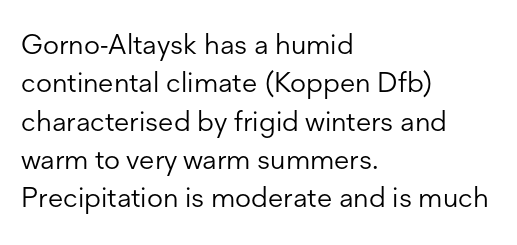
Casual observation: everything's shoved over to the left. Stroke mass is kept to a normal reading level or below. The letterforms sit shoulder to shoulder at normal distance. How would I describe the line gaps? Plain and ordinary. A roman cut, with each character standing at attention. Do the characters align in a grid? No, the font is proportional.
